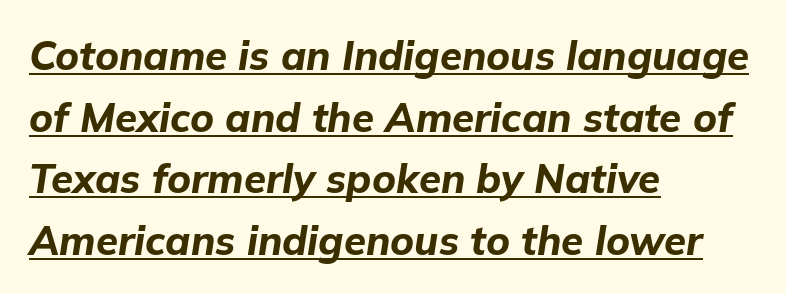
Weight: bold. If you drew a line through each stem, it would be angled. Decoration check: the copy is underlined. This sample uses plain, unmodified letter spacing. A classic flush-left, rag-right setting is used for this passage.
